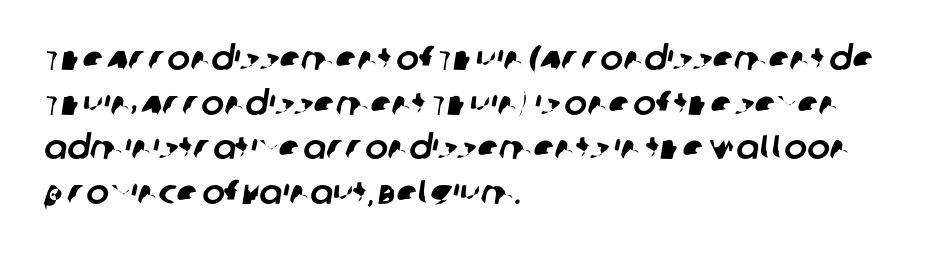
{"serif": "no", "width": "normal", "stroke_contrast": "low", "x_height": "large", "monospaced": "no", "underline": "no", "align": "left", "line_spacing": "normal", "line_spacing_ratio": 1.31, "letter_spacing": "normal", "letter_spacing_em": 0.0, "glyph_px": 34}
